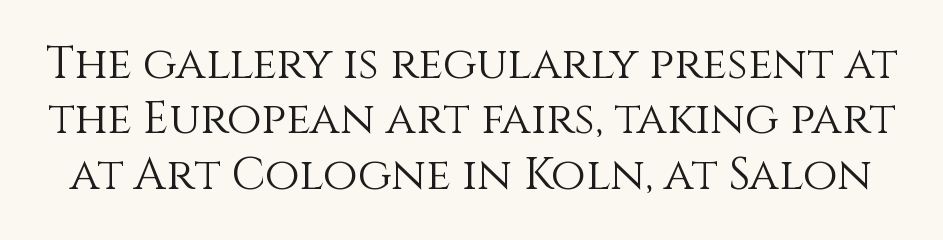
Q: Is the text bold? A: No.
Q: Is the text italic (slanted)? A: No, it is upright.
Q: Is the text underlined? A: No.
Q: Is the spacing between letters normal or unusually wide? A: Normal.
Q: Width (condensed, normal, or wide)? A: Normal.
Q: Stroke contrast? A: Medium.
Q: x-height? A: Large.
Q: Monospaced? A: No.
